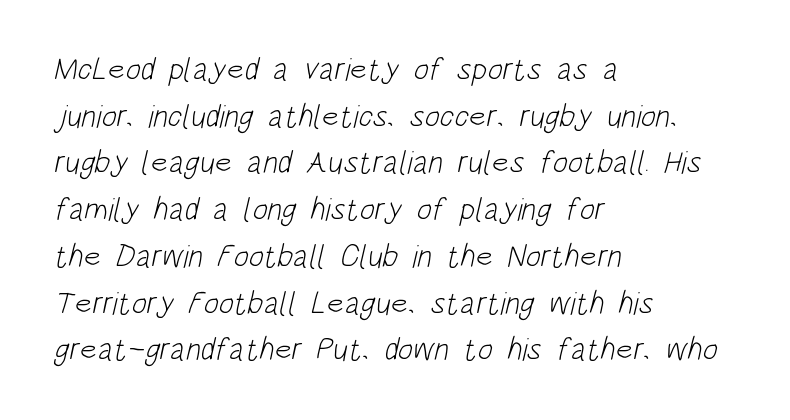
These lines keep a tight, regular rhythm from letter to letter. The face used here is proportionally spaced, like ordinary book or web type. Any mark beneath the type? The region is blank. One-word summary of the alignment: left. The letters look calm and open, with moderate or lighter stems. Evenly set lines give the paragraph a standard silhouette.
